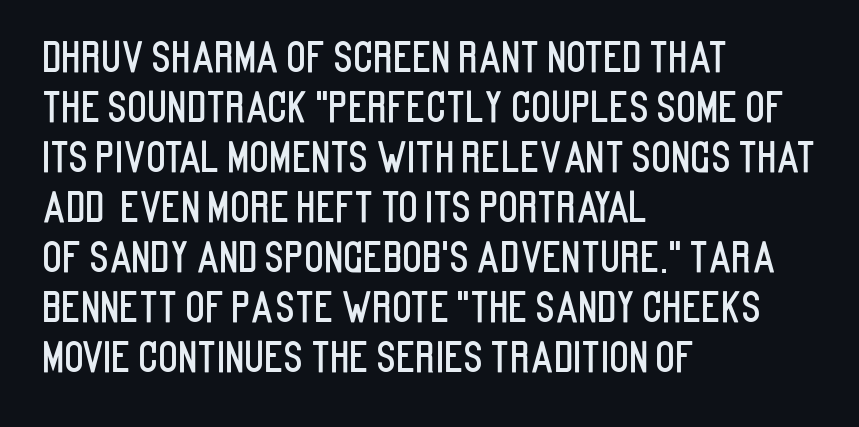
Tall strokes in this sample are plumb rather than angled. Note the varied advance widths — an 'i' is clearly narrower than an 'm'. The baseline area is clear. Observe the absence of serifs on each vertical stroke in this sample. Casual observation: everything's shoved over to the left.
